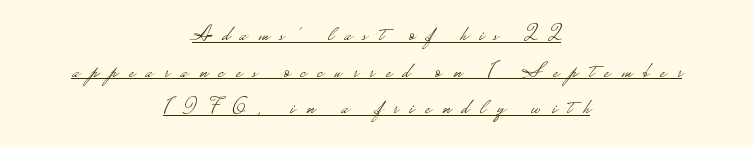
{"bold": "no", "underline": "yes", "align": "center", "line_spacing": "normal", "line_spacing_ratio": 1.59, "letter_spacing": "wide", "letter_spacing_em": 0.49, "glyph_px": 23}
